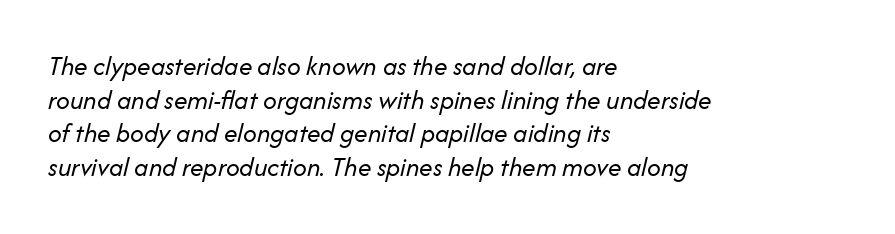
{"italic": "yes", "lean": "right", "slant_degrees": 14, "bold": "no", "underline": "no", "align": "left", "line_spacing": "normal", "line_spacing_ratio": 1.25, "letter_spacing": "normal", "letter_spacing_em": 0.0, "glyph_px": 27}
